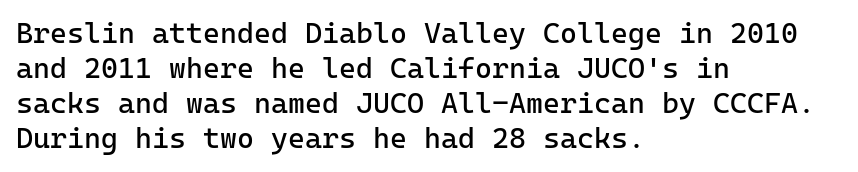
Q: Is the text bold? A: No.
Q: Is the text italic (slanted)? A: No, it is upright.
Q: Is the typeface a serif or a sans-serif typeface? A: Sans-serif.
Q: Is the text underlined? A: No.
Q: How is the paragraph aligned? A: Left-aligned.
Q: Is the spacing between letters normal or unusually wide? A: Normal.
Q: Width (condensed, normal, or wide)? A: Normal.
Q: Stroke contrast? A: Low.
Q: x-height? A: Medium.
Q: Monospaced? A: Yes.
